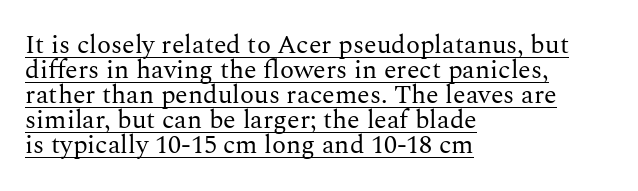
The image shows 26 px text type, upright; set left-aligned, tight line spacing (0.96x), normal letter spacing, underlined.
